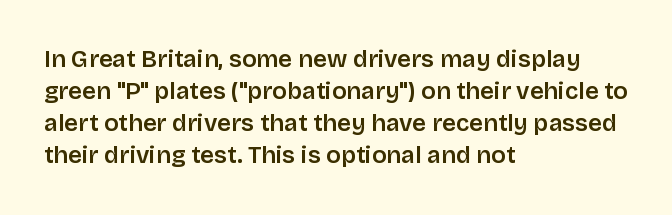
{"italic": "no", "bold": "semi", "underline": "no", "align": "left", "line_spacing": "normal", "line_spacing_ratio": 1.34, "letter_spacing": "normal", "letter_spacing_em": 0.0, "glyph_px": 24}
